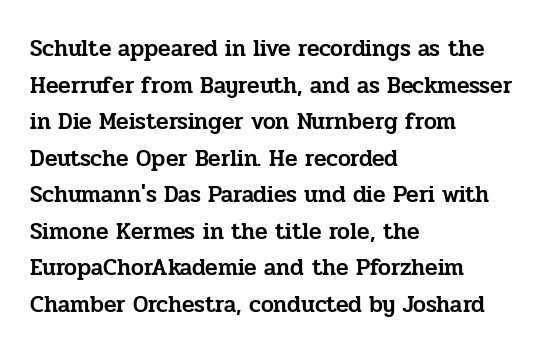
The image shows 23 px text type, upright; set left-aligned, normal line spacing (1.59x), normal letter spacing, not underlined.
